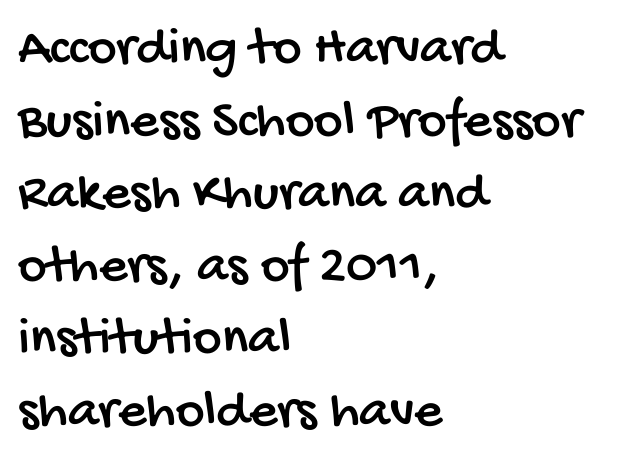
A sans-serif font was chosen for this passage. Type without underlining. Think of a printed novel: that variable character pitch is what you see here. Honestly, the letter spacing is just normal — you wouldn't notice it. The vertical gap from one line to the next is medium.
